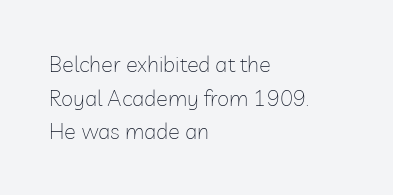
Unbolded letterforms with no extra heft. The letterforms sit shoulder to shoulder at normal distance. Line spacing here is normal. Glance below the letters and you will spot only blank space. Visually the block forms a straight wall on the left and a jagged coastline on the right.
